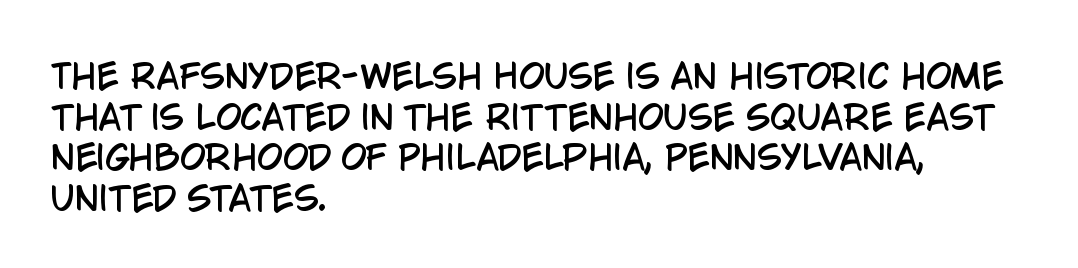
Nothing unusual about the tracking: characters are spaced as the font intends. Rendered with straight, roman letterforms. This sample is left-justified, so line endings fall wherever the words run out. The passage shown is not underscored anywhere.
